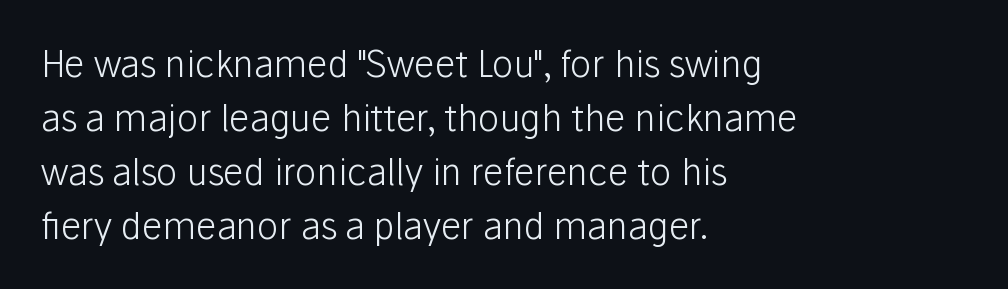
{"serif": "no", "italic": "no", "bold": "no", "weight": "light", "width": "normal", "stroke_contrast": "low", "x_height": "medium", "monospaced": "no", "underline": "no", "align": "left", "line_spacing": "normal", "line_spacing_ratio": 1.5, "letter_spacing": "normal", "letter_spacing_em": 0.0, "glyph_px": 36}
